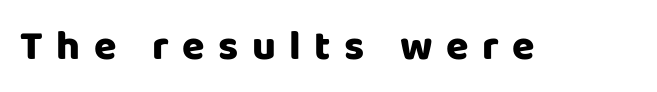
{"serif": "no", "italic": "no", "width": "normal", "stroke_contrast": "low", "x_height": "large", "monospaced": "no", "underline": "no", "letter_spacing": "wide", "letter_spacing_em": 0.33, "glyph_px": 41}
